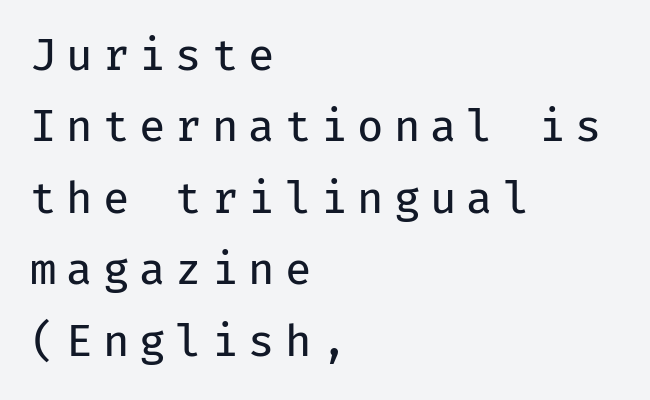
Line beginnings align vertically; line endings do not. Whoever set this chose a conventional vertical rhythm. No feet cap the strokes, marking this as sans-serif type. Ascenders rise straight up at ninety degrees. The gaps between neighbouring characters are conspicuously large.
